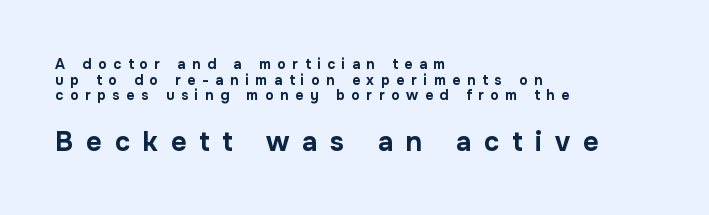
This is the regular roman posture of the typeface. The letters are spread apart with noticeably loose tracking. This sample is left-justified, so line endings fall wherever the words run out. Bigger letters appear in the bottom chunk; the top chunk is reduced.
